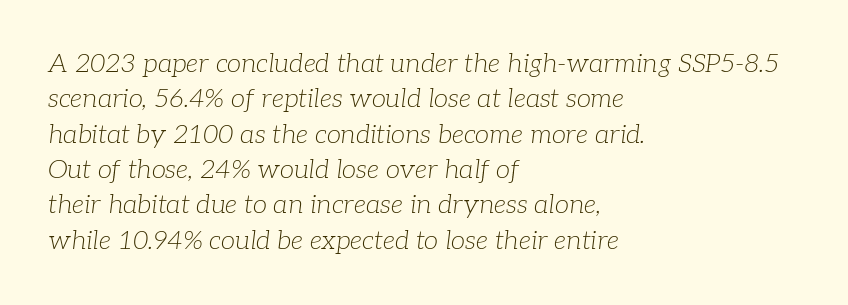
Q: Is the text bold? A: No.
Q: Is the text italic (slanted)? A: Yes, it leans right by about 7 degrees.
Q: Is the text underlined? A: No.
Q: How is the paragraph aligned? A: Left-aligned.
Q: Is the spacing between letters normal or unusually wide? A: Normal.
Q: Is the spacing between lines tight, normal or loose? A: Normal.
